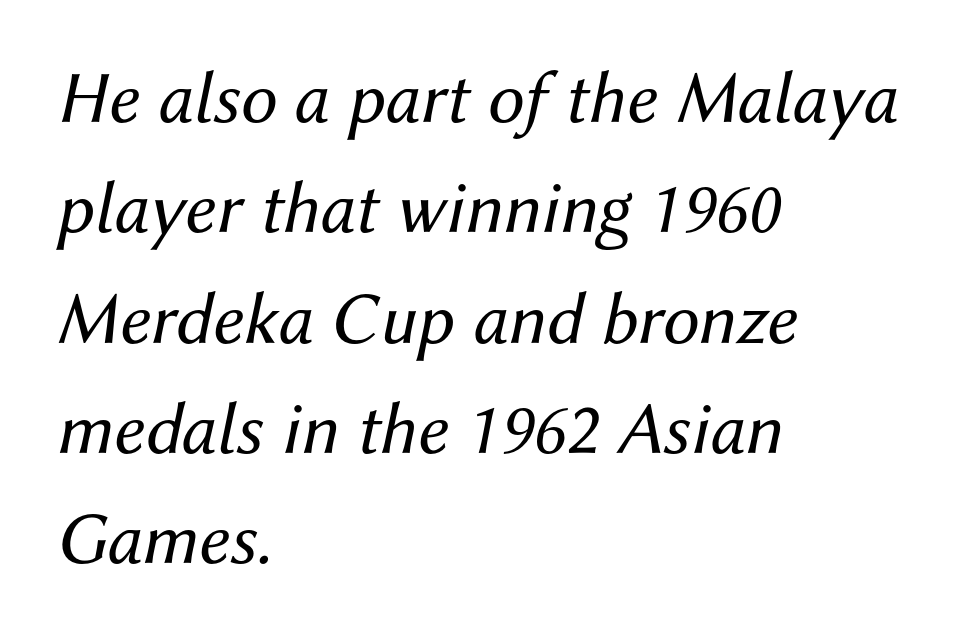
The image shows 74 px regular-weight type, italic (leaning right); set left-aligned, normal line spacing (1.49x), normal letter spacing, not underlined; medium stroke contrast and a medium x-height.
